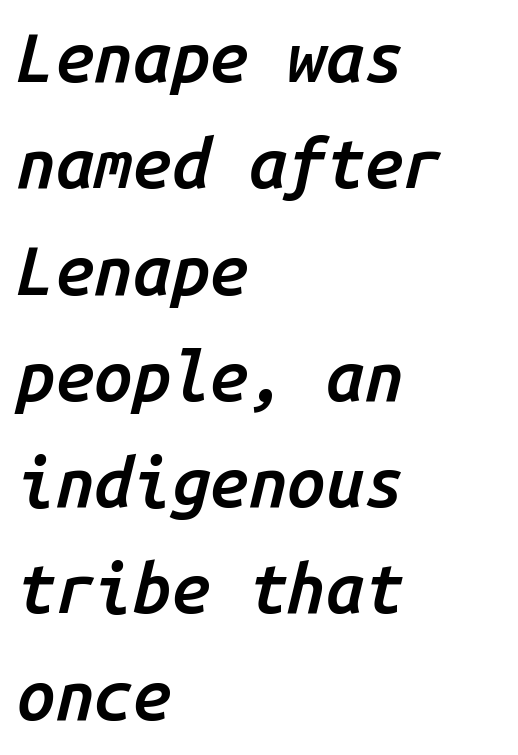
{"italic": "yes", "lean": "right", "slant_degrees": 14, "bold": "semi", "weight": "semibold", "width": "normal", "stroke_contrast": "low", "x_height": "medium", "monospaced": "yes", "underline": "no", "align": "left", "line_spacing": "normal", "line_spacing_ratio": 1.54, "letter_spacing": "normal", "letter_spacing_em": 0.0, "glyph_px": 69}
